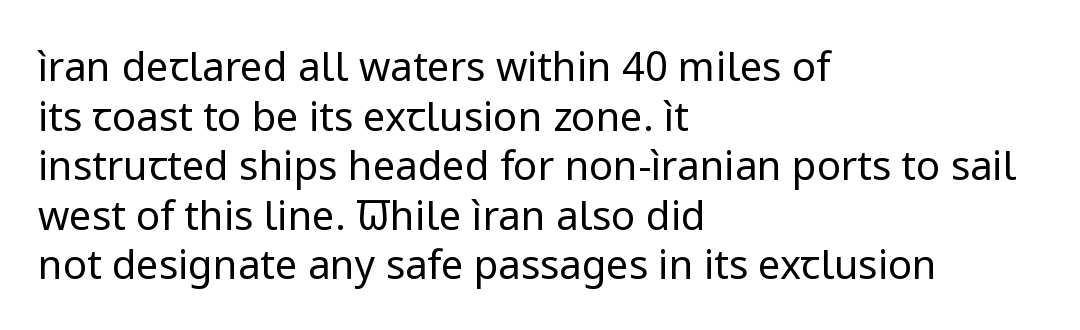
Q: Is the text bold? A: No.
Q: Is the text italic (slanted)? A: No, it is upright.
Q: Is the typeface a serif or a sans-serif typeface? A: Sans-serif.
Q: Is the text underlined? A: No.
Q: How is the paragraph aligned? A: Left-aligned.
Q: Is the spacing between letters normal or unusually wide? A: Normal.
Q: Width (condensed, normal, or wide)? A: Normal.
Q: Stroke contrast? A: Low.
Q: x-height? A: Medium.
Q: Monospaced? A: No.
